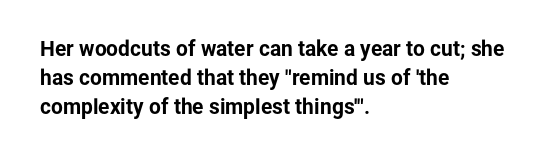
Q: Is the text bold? A: Yes.
Q: Is the text italic (slanted)? A: No, it is upright.
Q: Is the text underlined? A: No.
Q: How is the paragraph aligned? A: Left-aligned.
Q: Is the spacing between letters normal or unusually wide? A: Normal.
Q: Is the spacing between lines tight, normal or loose? A: Normal.
